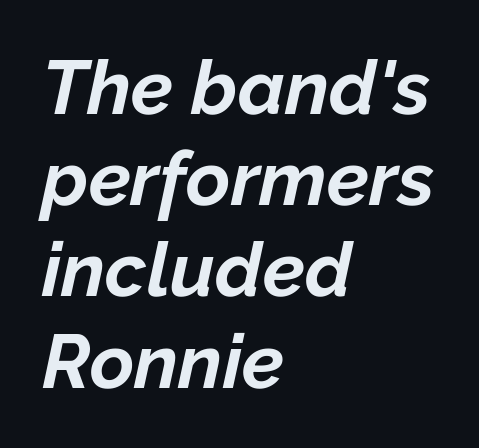
{"italic": "yes", "lean": "right", "slant_degrees": 12, "bold": "yes", "weight": "bold", "width": "normal", "stroke_contrast": "low", "x_height": "medium", "monospaced": "no", "underline": "no", "align": "left", "line_spacing_ratio": 1.2, "letter_spacing": "normal", "letter_spacing_em": 0.0, "glyph_px": 76}
